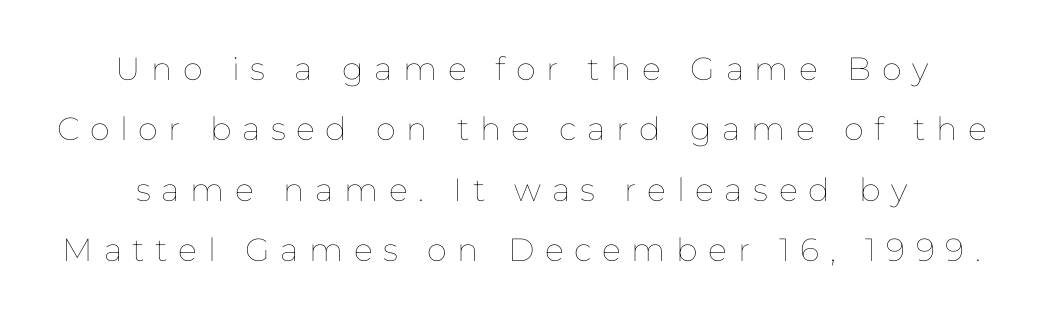
The image shows 32 px thin type, upright; set line spacing 1.89x, unusually wide letter spacing (+0.33 em), not underlined; low stroke contrast and a medium x-height.
